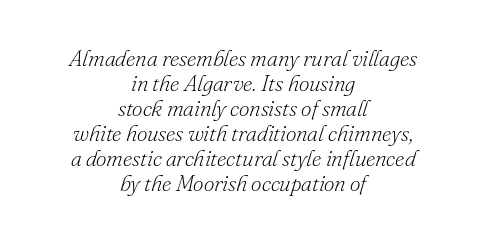
Is this a heavy cut? Hardly; it is regular or lighter. The block of text is dense from top to bottom, with scant space between rows. You could call the tracking neutral — neither tight nor loose. The specimen reads as italic at a glance. The gap between lines stays unmarked.
